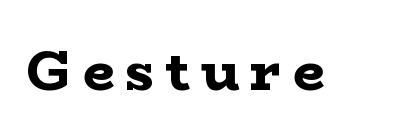
This sample has the flowing, uneven cadence of proportional lettering. This is serif lettering, the kind often seen in printed books. You can tell it's not italic because the verticals are truly vertical. A typesetter would call this heavily tracked-out type.
